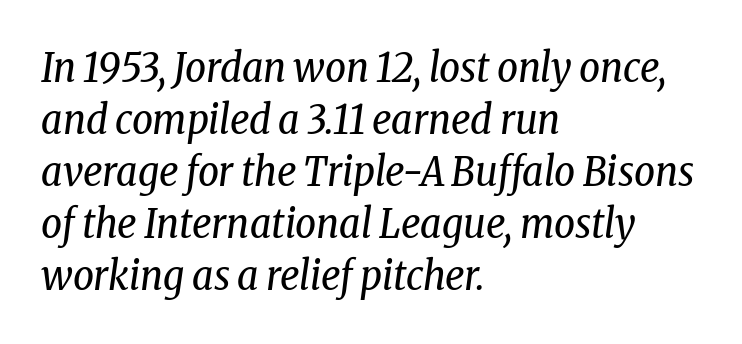
{"serif": "yes", "italic": "yes", "lean": "right", "slant_degrees": 8, "bold": "no", "weight": "regular", "width": "condensed", "stroke_contrast": "low", "x_height": "medium", "monospaced": "no", "underline": "no", "align": "left", "line_spacing": "normal", "line_spacing_ratio": 1.27, "letter_spacing": "normal", "letter_spacing_em": 0.0, "glyph_px": 41}
